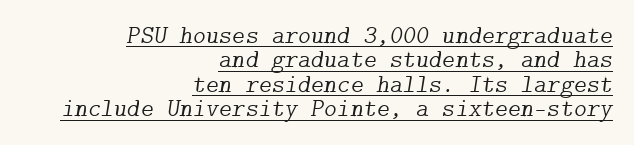
The image shows 25 px text type, italic (leaning right); set right-aligned, tight line spacing (0.98x), normal letter spacing, underlined.
